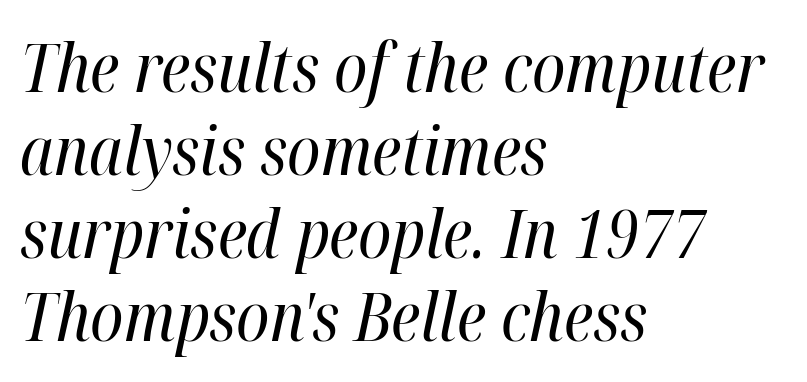
Q: Is the text bold? A: No.
Q: Is the text italic (slanted)? A: Yes, it leans right by about 12 degrees.
Q: Is the text underlined? A: No.
Q: How is the paragraph aligned? A: Left-aligned.
Q: Is the spacing between letters normal or unusually wide? A: Normal.
Q: Width (condensed, normal, or wide)? A: Condensed.
Q: Stroke contrast? A: High.
Q: x-height? A: Medium.
Q: Monospaced? A: No.
